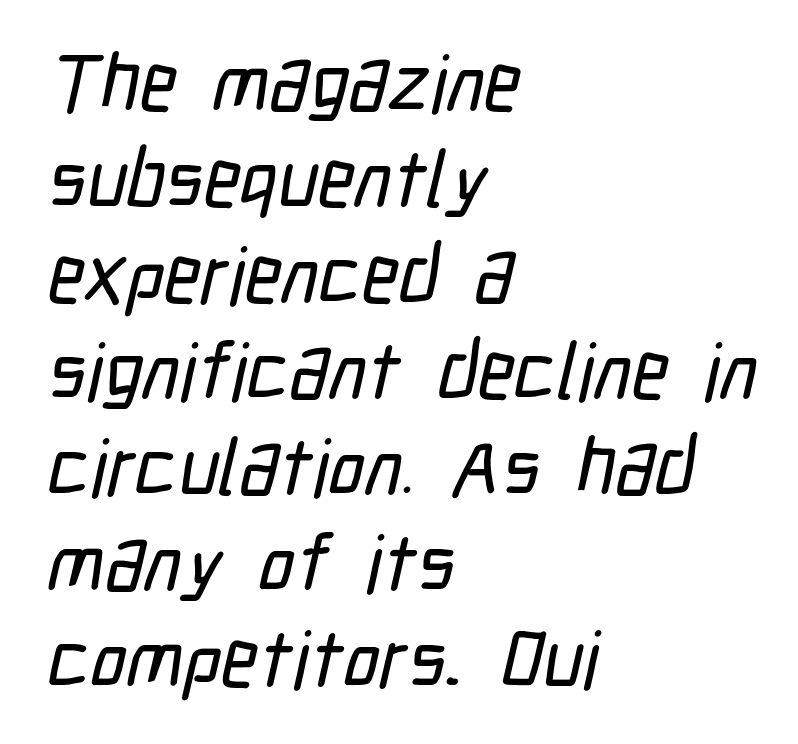
Q: Is the typeface a serif or a sans-serif typeface? A: Sans-serif.
Q: Is the text underlined? A: No.
Q: How is the paragraph aligned? A: Left-aligned.
Q: Is the spacing between letters normal or unusually wide? A: Normal.
Q: Width (condensed, normal, or wide)? A: Condensed.
Q: Stroke contrast? A: Low.
Q: x-height? A: Medium.
Q: Monospaced? A: No.
